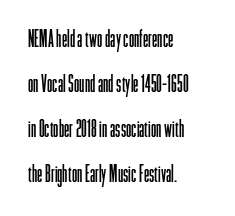
The line texture is even and compact thanks to regular tracking. All the whitespace from short lines collects on the right. A quiet, ordinary-to-light weight characterises the typeface. The string is rendered with underlining switched off. No italicization has been applied; the sample stays upright.
